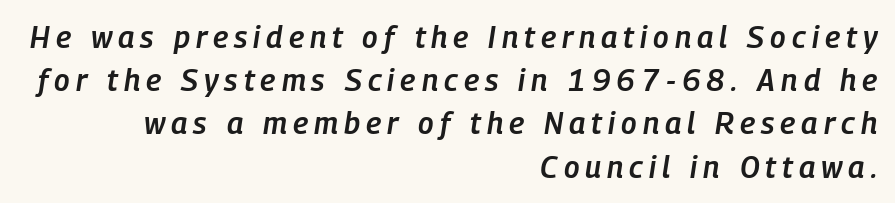
Q: Is the text bold? A: Semi-bold.
Q: Is the text italic (slanted)? A: Yes, it leans right by about 9 degrees.
Q: Is the text underlined? A: No.
Q: How is the paragraph aligned? A: Right-aligned.
Q: Is the spacing between letters normal or unusually wide? A: Unusually wide.
Q: Is the spacing between lines tight, normal or loose? A: Normal.
Q: Width (condensed, normal, or wide)? A: Condensed.
Q: Stroke contrast? A: Low.
Q: x-height? A: Medium.
Q: Monospaced? A: No.
